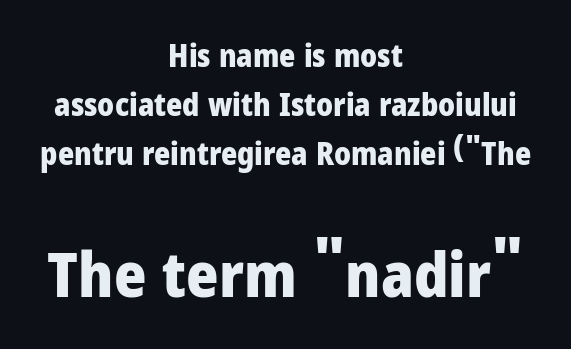
{"serif": "no", "italic": "no", "bold": "yes", "weight": "heavy", "width": "normal", "stroke_contrast": "low", "x_height": "medium", "monospaced": "no", "underline": "no", "align": "center", "line_spacing": "normal", "line_spacing_ratio": 1.58, "letter_spacing": "normal", "letter_spacing_em": 0.0, "larger_block": "second", "size_ratio": 2.0, "glyph_px": 62}
